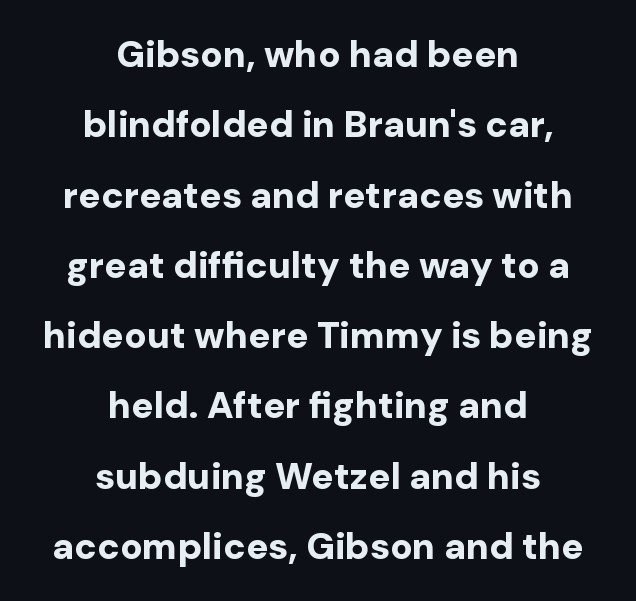
Ascenders rise straight up at ninety degrees. Proportional: the letters do not fall into vertical columns. Honestly, the letter spacing is just normal — you wouldn't notice it. Descenders hang freely into open space. What kind of face is this? One without serifs — a sans.
